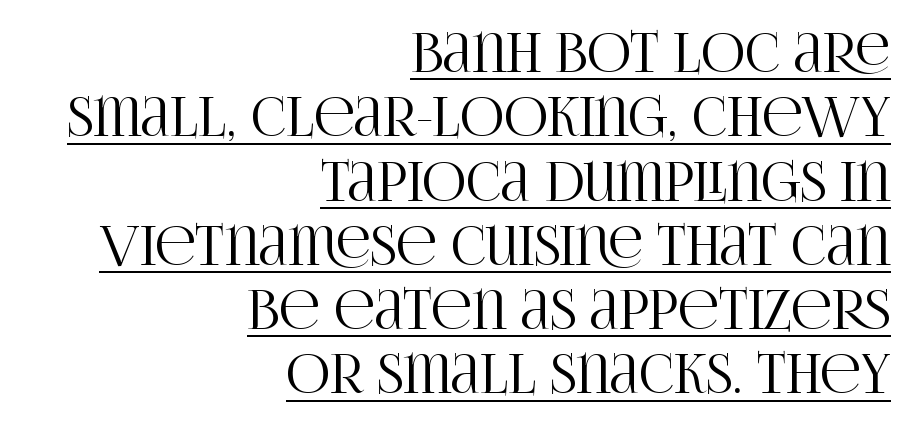
Ascenders rise straight up at ninety degrees. Character widths vary here, with narrow letters taking less room than wide ones. The passage shown is typeset with a serif family. The text block is weighted toward the right margin, trailing off unevenly leftward.
